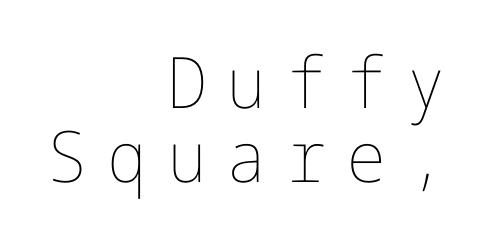
{"italic": "no", "bold": "no", "weight": "thin", "width": "normal", "stroke_contrast": "low", "x_height": "medium", "underline": "no", "align": "right", "line_spacing": "tight", "line_spacing_ratio": 1.04, "letter_spacing": "wide", "letter_spacing_em": 0.28, "glyph_px": 71}
